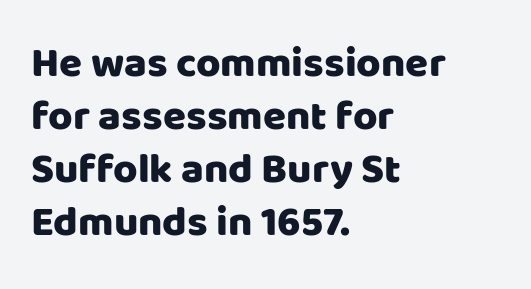
Q: Is the text italic (slanted)? A: No, it is upright.
Q: Is the typeface a serif or a sans-serif typeface? A: Sans-serif.
Q: Is the text underlined? A: No.
Q: How is the paragraph aligned? A: Left-aligned.
Q: Is the spacing between letters normal or unusually wide? A: Normal.
Q: Is the spacing between lines tight, normal or loose? A: Normal.
Q: Width (condensed, normal, or wide)? A: Normal.
Q: Stroke contrast? A: Low.
Q: x-height? A: Large.
Q: Monospaced? A: No.
